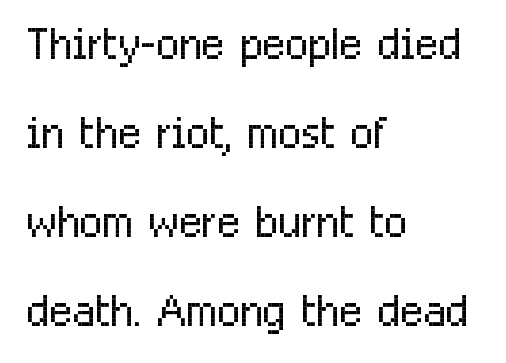
The image shows 61 px light, condensed sans-serif type, upright; set left-aligned, normal line spacing (1.46x), normal letter spacing, not underlined; low stroke contrast and a medium x-height.
